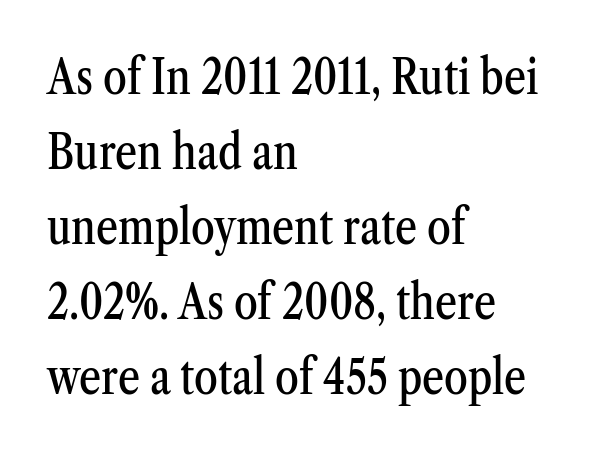
The paragraph has a hard left edge and a soft right edge. The face used here is rendered with its standard letterfit. Style check: upright. Has an underline been added? It has not. Quick note: interline space is typical. What kind of face is this? One with serifs.
